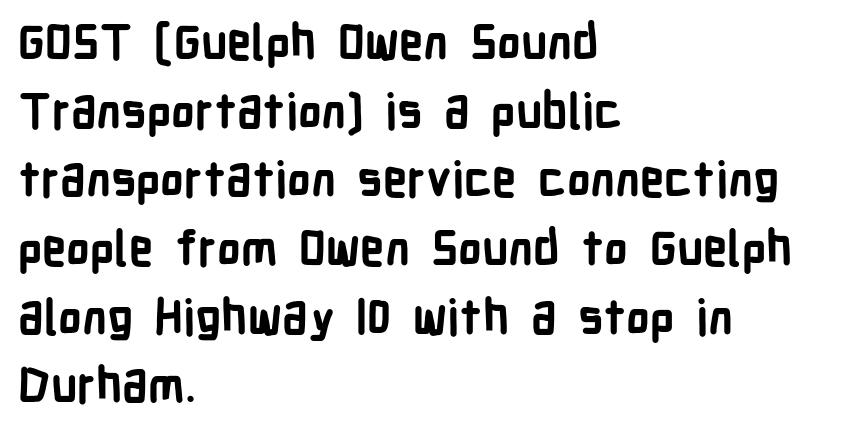
{"serif": "no", "italic": "no", "bold": "yes", "weight": "bold", "width": "condensed", "stroke_contrast": "low", "x_height": "medium", "monospaced": "no", "underline": "no", "align": "left", "line_spacing": "normal", "line_spacing_ratio": 1.43, "letter_spacing": "normal", "letter_spacing_em": 0.0, "glyph_px": 48}
